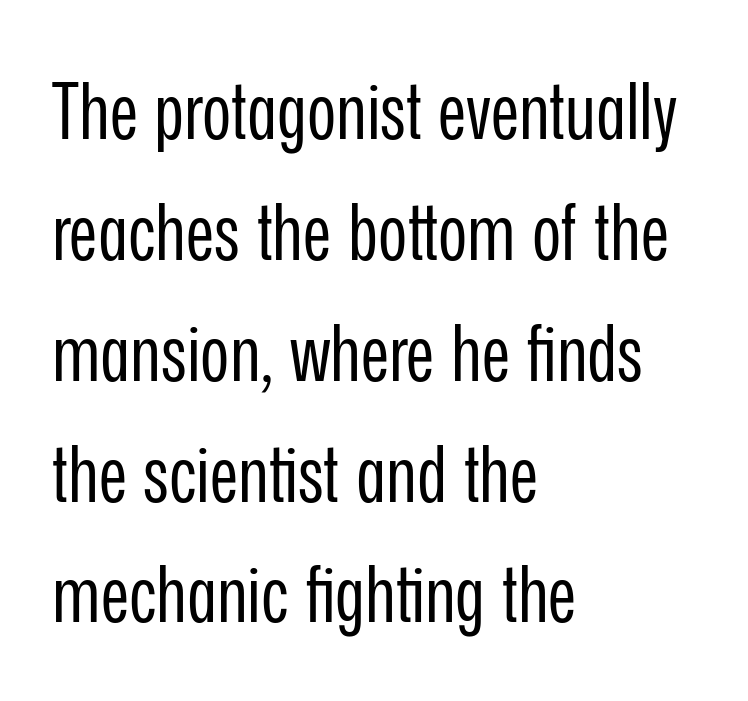
The image shows 79 px regular-weight, condensed sans-serif type, upright; set left-aligned, normal line spacing (1.53x), normal letter spacing, not underlined; low stroke contrast and a medium x-height.
